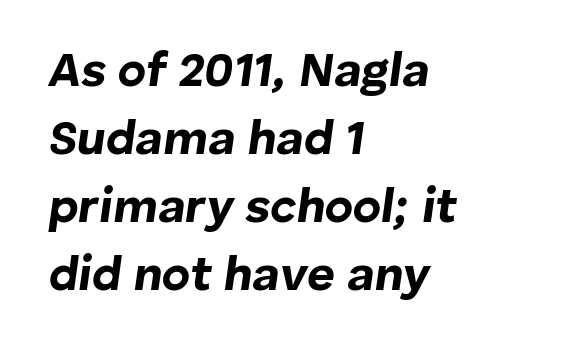
{"italic": "yes", "lean": "right", "slant_degrees": 8, "bold": "yes", "weight": "bold", "width": "normal", "stroke_contrast": "low", "x_height": "medium", "monospaced": "no", "underline": "no", "align": "left", "line_spacing": "normal", "line_spacing_ratio": 1.42, "letter_spacing": "normal", "letter_spacing_em": 0.0, "glyph_px": 48}
